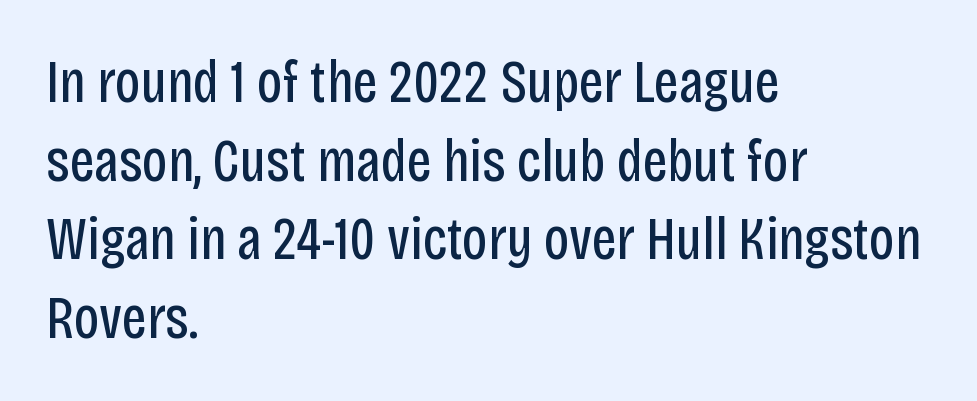
{"serif": "no", "italic": "no", "bold": "no", "weight": "regular", "width": "condensed", "stroke_contrast": "low", "x_height": "large", "monospaced": "no", "underline": "no", "align": "left", "line_spacing": "normal", "line_spacing_ratio": 1.31, "letter_spacing": "normal", "letter_spacing_em": 0.0, "glyph_px": 60}
